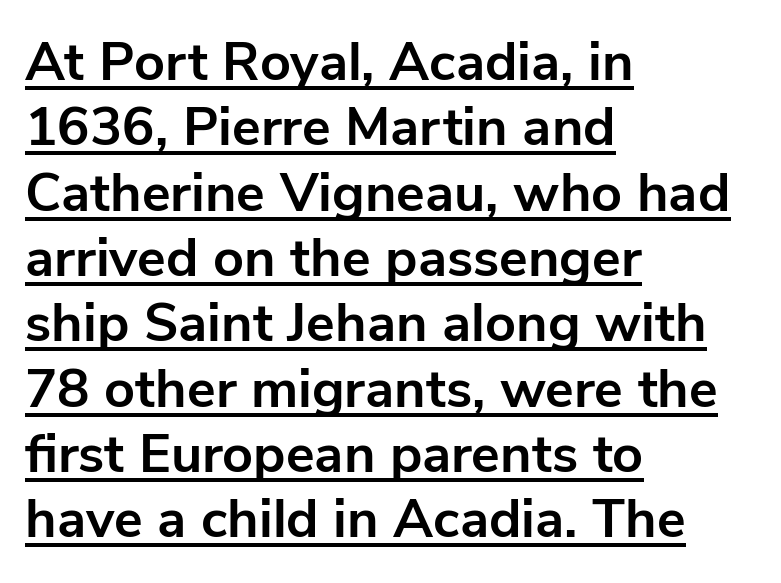
Q: Is the text bold? A: Yes.
Q: Is the text italic (slanted)? A: No, it is upright.
Q: Is the typeface a serif or a sans-serif typeface? A: Sans-serif.
Q: Is the text underlined? A: Yes.
Q: How is the paragraph aligned? A: Left-aligned.
Q: Is the spacing between letters normal or unusually wide? A: Normal.
Q: Width (condensed, normal, or wide)? A: Normal.
Q: Stroke contrast? A: Low.
Q: x-height? A: Medium.
Q: Monospaced? A: No.
